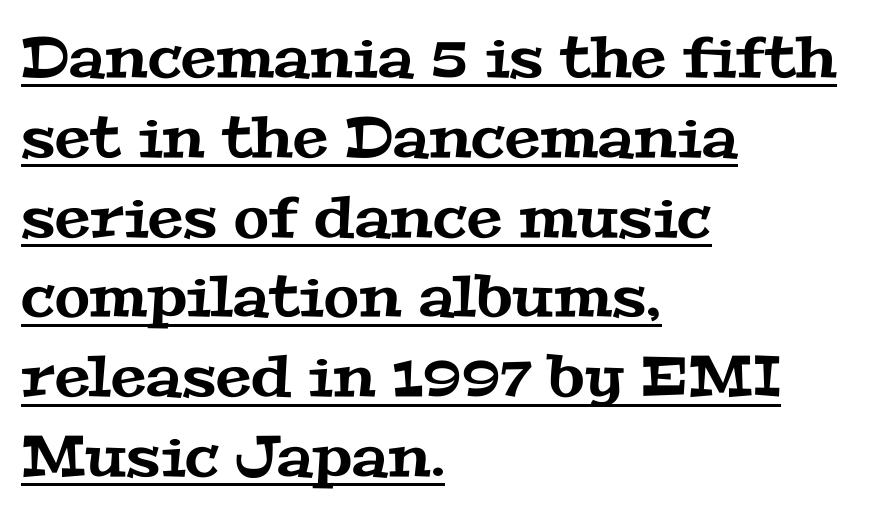
The image shows 57 px wide serif type; set left-aligned, normal line spacing (1.4x), normal letter spacing, underlined; medium stroke contrast and a medium x-height.
